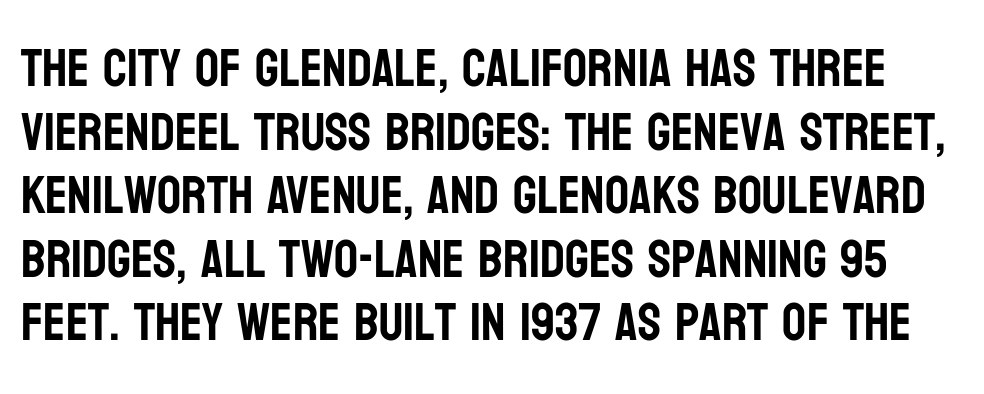
{"serif": "no", "italic": "no", "width": "condensed", "stroke_contrast": "low", "x_height": "large", "monospaced": "no", "underline": "no", "line_spacing_ratio": 1.2, "letter_spacing": "normal", "letter_spacing_em": 0.0, "glyph_px": 53}
